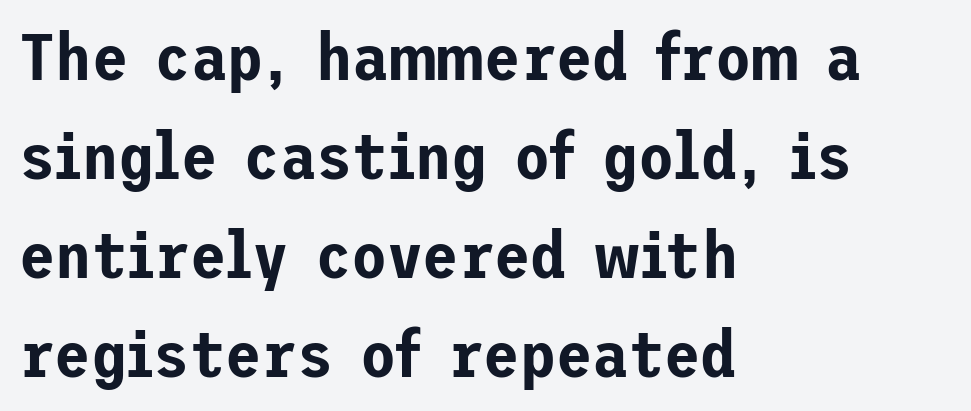
The lettering stays uniformly vertical, giving the passage a roman look. Letter spacing: default. If you drew a ruler down the left edge, every line would touch it. The gap between lines stays unmarked.
